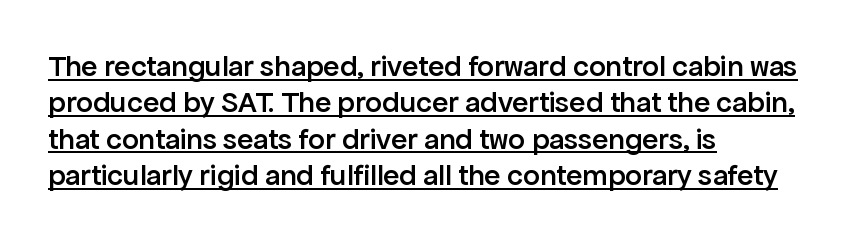
These lines carry some extra weight — a demibold, not a full bold. The rendering uses natural spacing where letterforms have individual widths. Alignment: flush left. This sample carries an underscore along the baseline area.
